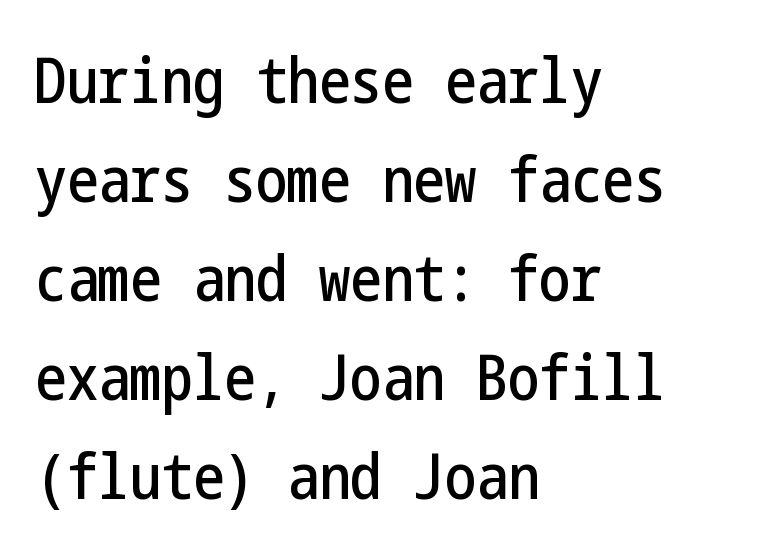
The image shows 63 px condensed sans-serif type, upright; set left-aligned, normal line spacing (1.57x), normal letter spacing, not underlined; low stroke contrast and a medium x-height.
